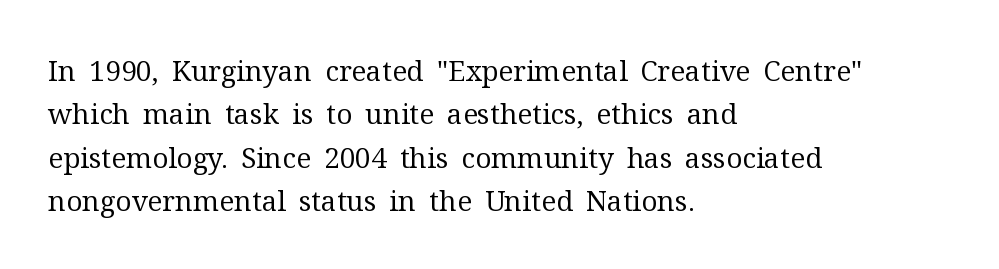
The image shows 28 px regular-weight serif type, upright; set left-aligned, normal line spacing (1.55x), normal letter spacing, not underlined; medium stroke contrast and a medium x-height.
